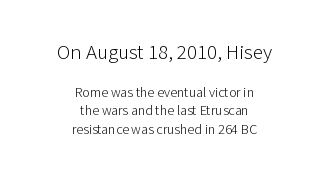
Q: Is the text bold? A: No.
Q: Is the text italic (slanted)? A: No, it is upright.
Q: Is the text underlined? A: No.
Q: How is the paragraph aligned? A: Centered.
Q: Is the spacing between letters normal or unusually wide? A: Normal.
Q: Is the spacing between lines tight, normal or loose? A: Normal.
Q: Which block of text is set in a larger size, the first (top) or the second (bottom)? A: The first (top) one.
